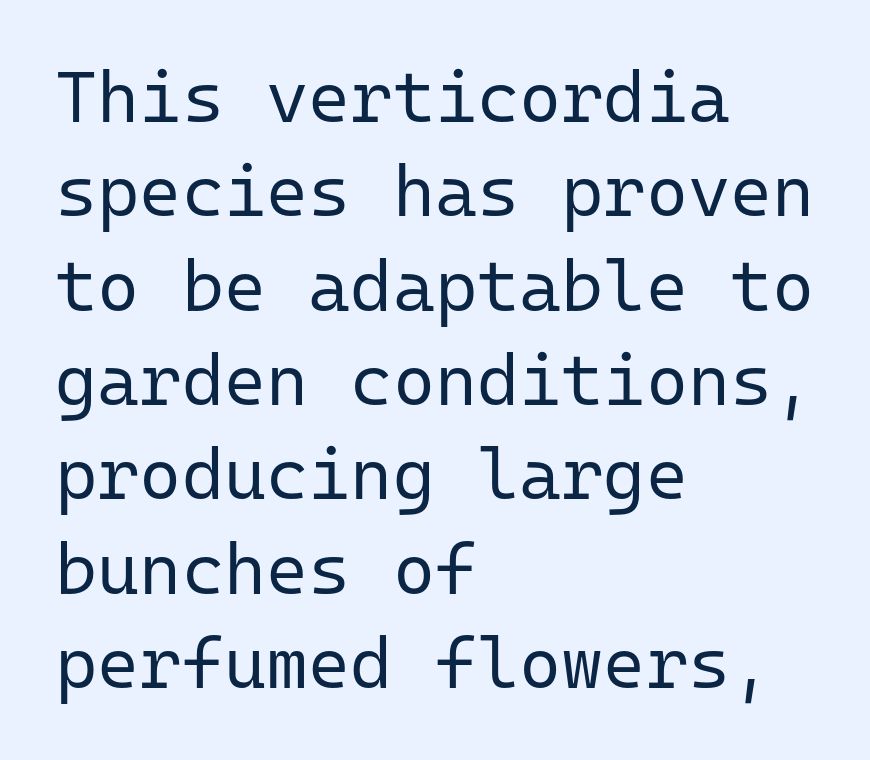
The image shows 72 px regular-weight sans-serif type, upright, monospaced; set left-aligned, normal line spacing (1.31x), normal letter spacing, not underlined; low stroke contrast and a medium x-height.
